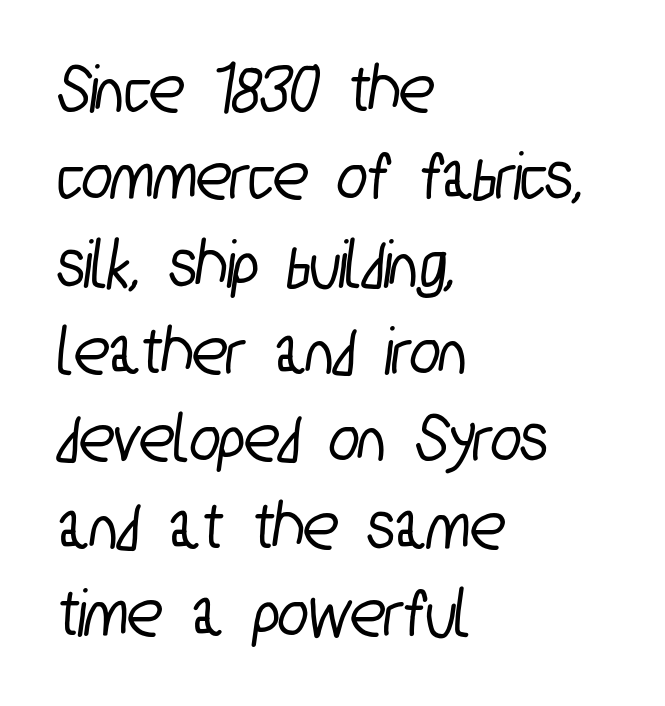
The lines in this sample share a left origin and differ only in where they stop. Does the type have serifs? No, each stem ends abruptly. A typesetter would call this zero additional tracking. Descender tails drop into unmarked territory. These lines are rendered in a variable-pitch font.
